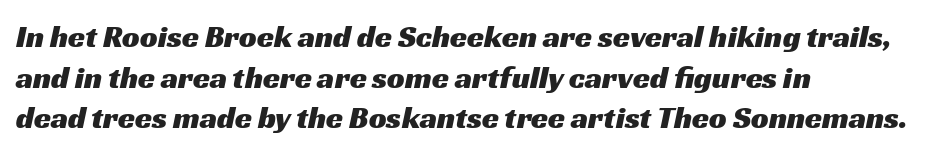
The passage shown is not underscored anywhere. Here the designer chose a conventional face with non-uniform glyph widths. This sample uses a sans-serif face. Words appear dense and cohesive because spacing is normal. In CSS terms this would be text-align: left. This block has exactly the height ordinary leading produces.
